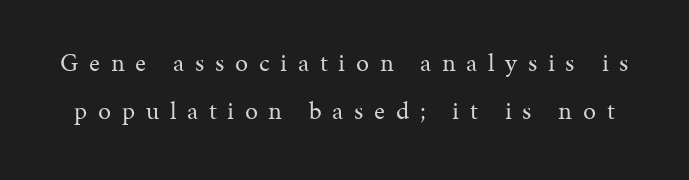
{"italic": "no", "bold": "no", "underline": "no", "line_spacing_ratio": 1.86, "letter_spacing": "wide", "letter_spacing_em": 0.41, "glyph_px": 26}
